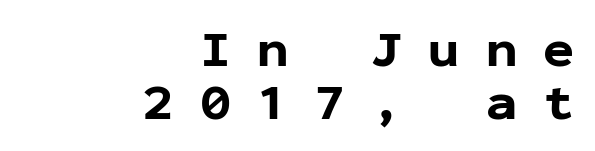
Q: Is the text bold? A: Yes.
Q: Is the text italic (slanted)? A: No, it is upright.
Q: Is the typeface a serif or a sans-serif typeface? A: Sans-serif.
Q: Is the text underlined? A: No.
Q: How is the paragraph aligned? A: Right-aligned.
Q: Is the spacing between letters normal or unusually wide? A: Unusually wide.
Q: Is the spacing between lines tight, normal or loose? A: Tight.
Q: Width (condensed, normal, or wide)? A: Normal.
Q: Stroke contrast? A: Low.
Q: x-height? A: Medium.
Q: Monospaced? A: Yes.
